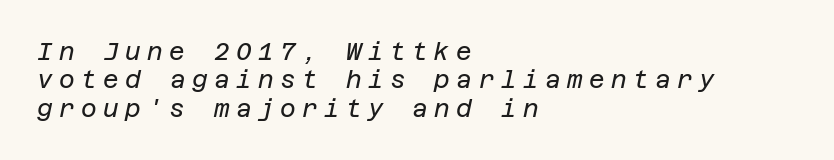
The image shows 24 px text type, italic (leaning right); set left-aligned, line spacing 1.18x, unusually wide letter spacing (+0.27 em), not underlined.
